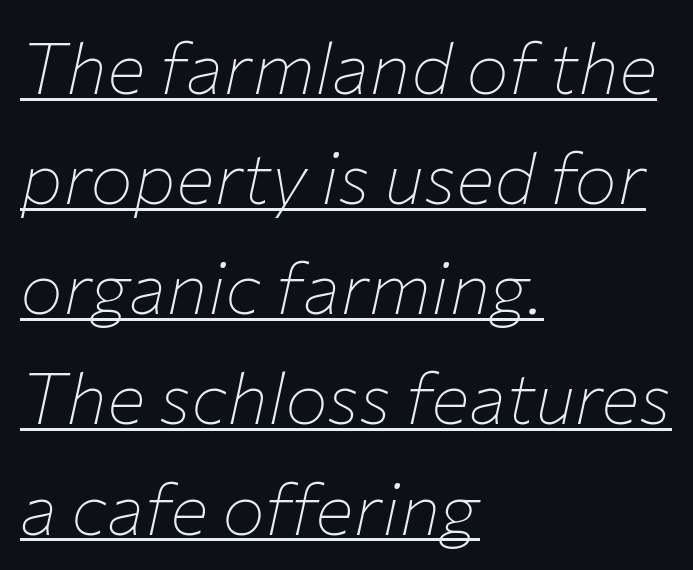
Q: Is the text bold? A: No.
Q: Is the text italic (slanted)? A: Yes, it leans right by about 12 degrees.
Q: Is the text underlined? A: Yes.
Q: How is the paragraph aligned? A: Left-aligned.
Q: Is the spacing between letters normal or unusually wide? A: Normal.
Q: Is the spacing between lines tight, normal or loose? A: Normal.
Q: Width (condensed, normal, or wide)? A: Normal.
Q: Stroke contrast? A: Low.
Q: x-height? A: Medium.
Q: Monospaced? A: No.
